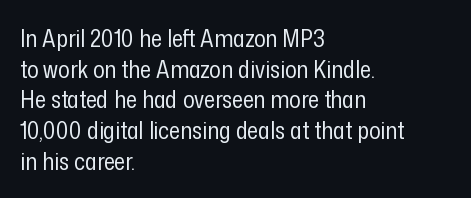
The image shows 24 px text type, upright; set left-aligned, normal line spacing (1.28x), normal letter spacing, not underlined.
